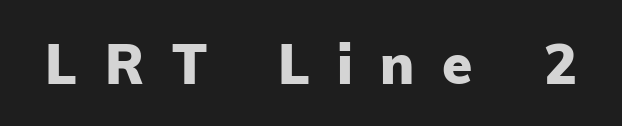
{"serif": "no", "italic": "no", "bold": "yes", "weight": "heavy", "width": "normal", "stroke_contrast": "low", "x_height": "medium", "monospaced": "no", "underline": "no", "letter_spacing": "wide", "letter_spacing_em": 0.5, "glyph_px": 55}
